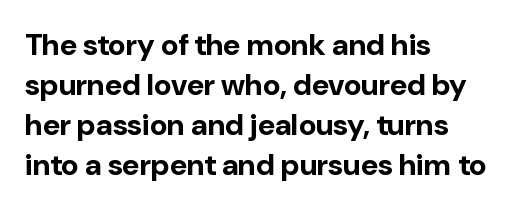
{"serif": "no", "italic": "no", "bold": "yes", "weight": "bold", "width": "normal", "stroke_contrast": "low", "x_height": "medium", "monospaced": "no", "underline": "no", "align": "left", "line_spacing": "normal", "line_spacing_ratio": 1.33, "letter_spacing": "normal", "letter_spacing_em": 0.0, "glyph_px": 30}
